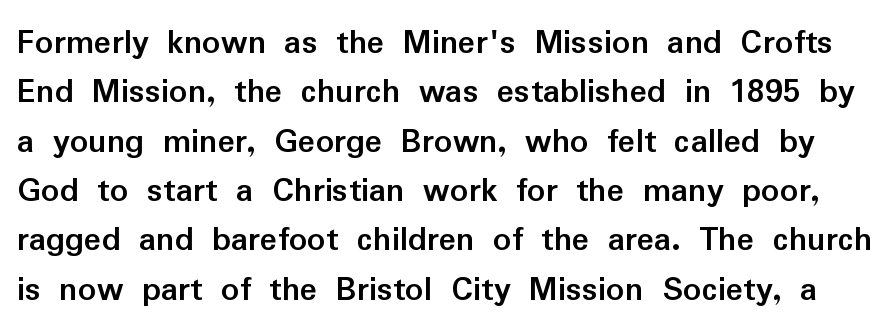
The image shows 36 px semibold sans-serif type, upright; set normal line spacing (1.37x), normal letter spacing, not underlined; low stroke contrast and a medium x-height.
